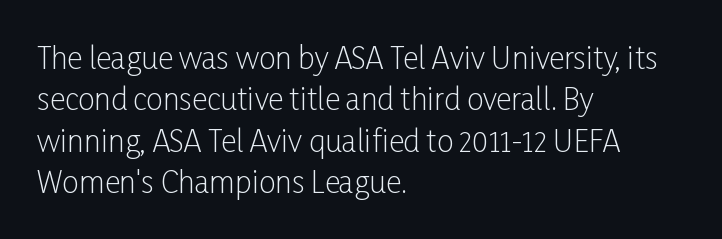
The image shows 30 px light, condensed sans-serif type, upright; set left-aligned, normal line spacing (1.38x), normal letter spacing, not underlined; low stroke contrast and a medium x-height.
